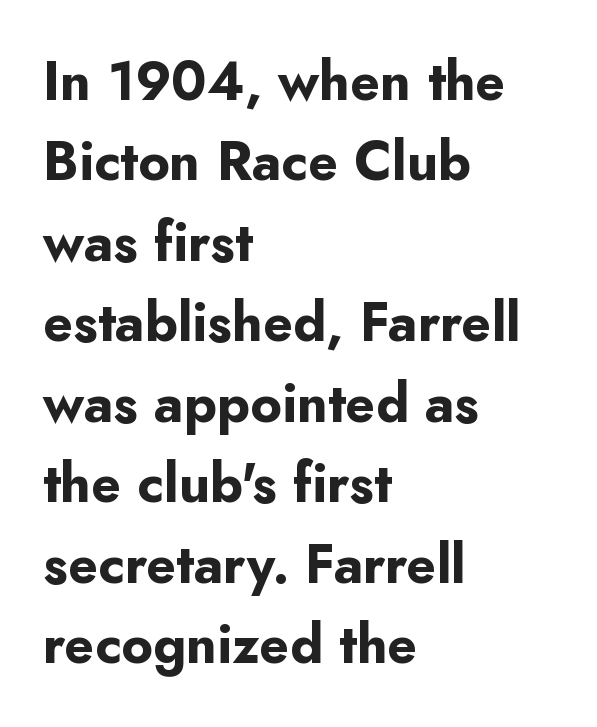
The image shows 54 px bold sans-serif type, upright; set left-aligned, normal line spacing (1.49x), normal letter spacing, not underlined; low stroke contrast and a small x-height.
